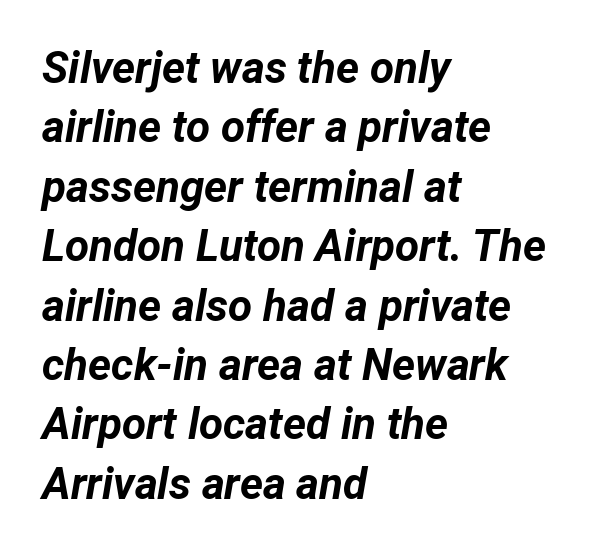
Q: Is the text bold? A: Yes.
Q: Is the text italic (slanted)? A: Yes, it leans right by about 12 degrees.
Q: Is the text underlined? A: No.
Q: How is the paragraph aligned? A: Left-aligned.
Q: Is the spacing between letters normal or unusually wide? A: Normal.
Q: Is the spacing between lines tight, normal or loose? A: Normal.
Q: Width (condensed, normal, or wide)? A: Normal.
Q: Stroke contrast? A: Low.
Q: x-height? A: Medium.
Q: Monospaced? A: No.
